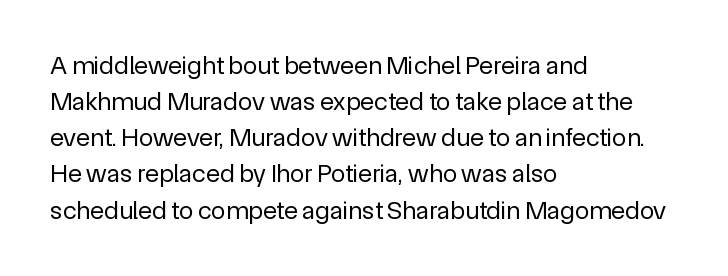
Q: Is the text bold? A: No.
Q: Is the text italic (slanted)? A: No, it is upright.
Q: Is the text underlined? A: No.
Q: How is the paragraph aligned? A: Left-aligned.
Q: Is the spacing between letters normal or unusually wide? A: Normal.
Q: Is the spacing between lines tight, normal or loose? A: Normal.
